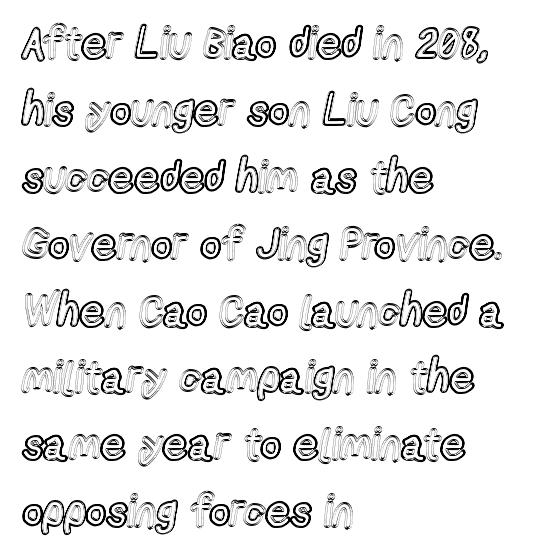
This sample keeps an unexceptional amount of space between lines. Spacing verdict: proportional, widths tailored to each character. Decoration check: the copy has no underline. How are the letters spaced? Ordinarily, with no added tracking. This rendering uses left alignment, leaving the right contour irregular.
